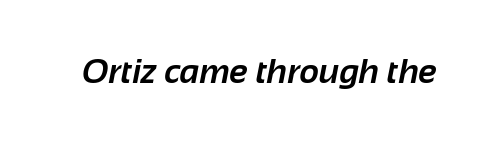
This rendering employs a face without finishing strokes, i.e., a sans-serif. Every letter is thick-stroked: bold, no question. How are the letters spaced? Ordinarily, with no added tracking. Varying glyph widths throughout — classic text-font behaviour.
